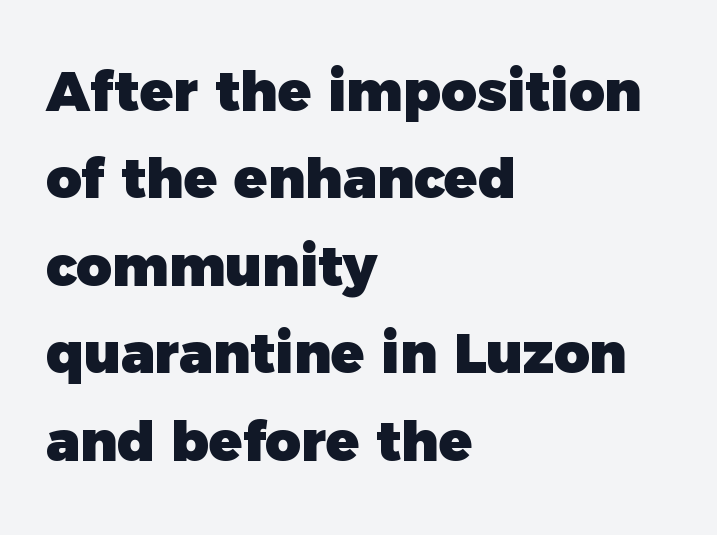
{"serif": "no", "bold": "yes", "weight": "heavy", "width": "normal", "x_height": "medium", "monospaced": "no", "underline": "no", "align": "left", "line_spacing": "normal", "line_spacing_ratio": 1.59, "letter_spacing": "normal", "letter_spacing_em": 0.0, "glyph_px": 55}
